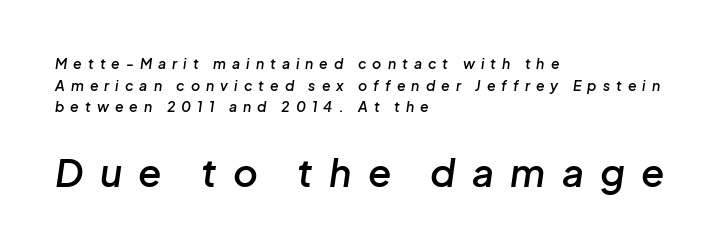
A normal amount of white space separates one row of letters from the next. Think of a printed novel: that variable character pitch is what you see here. The face used here appears at its bigger size in the lower chunk. Compared with typical body copy, the letter spacing here is much looser. Is the block centered? No — it sits flush against the left margin.
